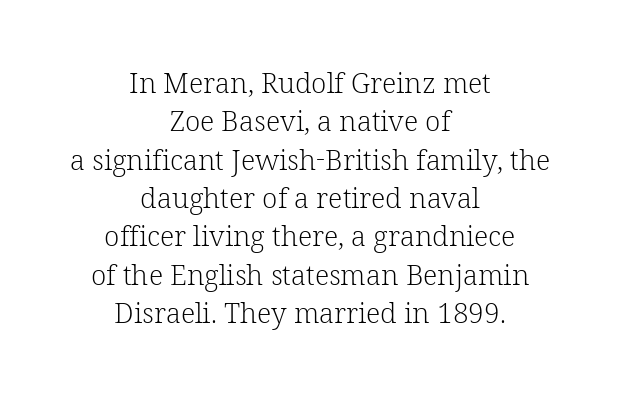
Q: Is the text bold? A: No.
Q: Is the text italic (slanted)? A: No, it is upright.
Q: Is the typeface a serif or a sans-serif typeface? A: Serif.
Q: Is the text underlined? A: No.
Q: How is the paragraph aligned? A: Centered.
Q: Is the spacing between letters normal or unusually wide? A: Normal.
Q: Is the spacing between lines tight, normal or loose? A: Normal.
Q: Width (condensed, normal, or wide)? A: Normal.
Q: Stroke contrast? A: Low.
Q: x-height? A: Medium.
Q: Monospaced? A: No.
